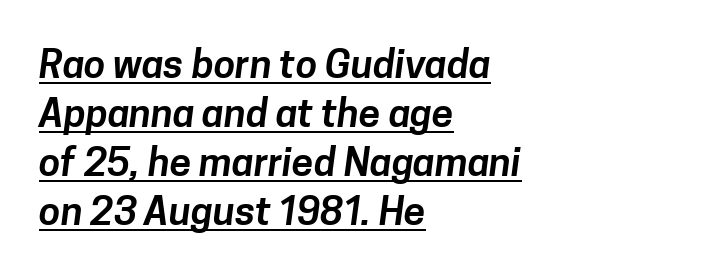
Q: Is the typeface a serif or a sans-serif typeface? A: Sans-serif.
Q: Is the text underlined? A: Yes.
Q: How is the paragraph aligned? A: Left-aligned.
Q: Is the spacing between letters normal or unusually wide? A: Normal.
Q: Is the spacing between lines tight, normal or loose? A: Normal.
Q: Width (condensed, normal, or wide)? A: Normal.
Q: Stroke contrast? A: Low.
Q: x-height? A: Medium.
Q: Monospaced? A: No.
